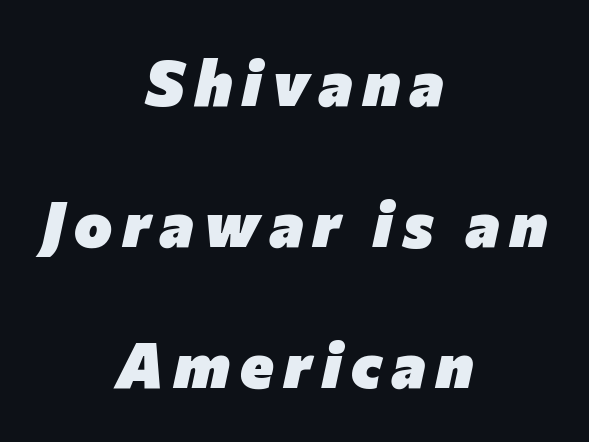
Q: Is the text bold? A: Yes.
Q: Is the text italic (slanted)? A: Yes, it leans right by about 12 degrees.
Q: Is the text underlined? A: No.
Q: How is the paragraph aligned? A: Centered.
Q: Is the spacing between lines tight, normal or loose? A: Loose.
Q: Width (condensed, normal, or wide)? A: Normal.
Q: Stroke contrast? A: Low.
Q: x-height? A: Medium.
Q: Monospaced? A: No.
